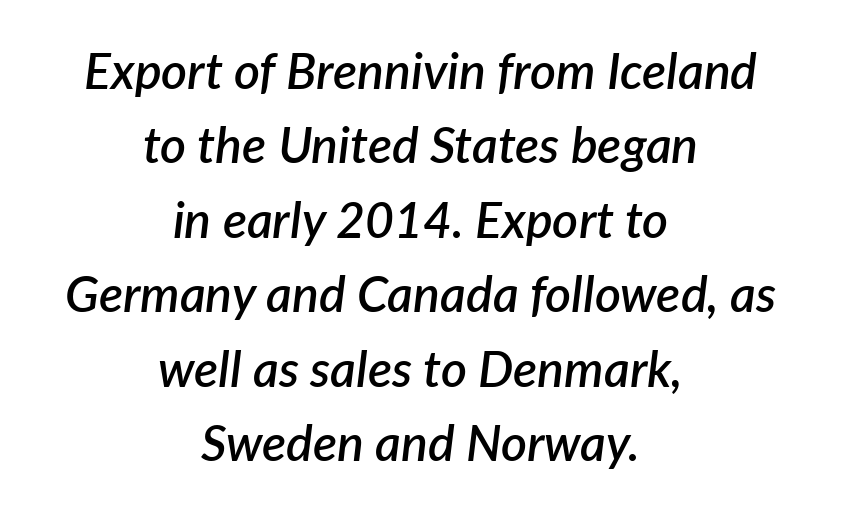
Each glyph is drawn with semibold strokes, heavier than normal yet not fully bold. The letters are slanted; this is an italic face. The whitespace from short lines is split evenly between both sides. Reading down the column, the eye jumps a familiar distance to each next line. Descender tails drop into unmarked territory. In terms of letterspacing, this is plain default setting.
